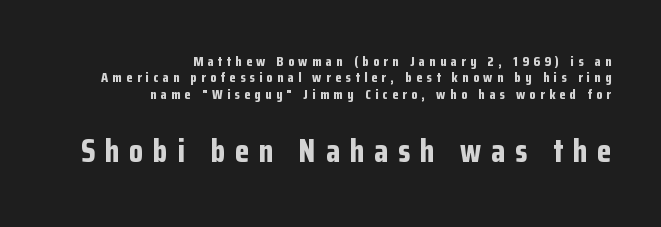
Q: Is the text bold? A: Yes.
Q: Is the text italic (slanted)? A: No, it is upright.
Q: Is the typeface a serif or a sans-serif typeface? A: Sans-serif.
Q: Is the text underlined? A: No.
Q: How is the paragraph aligned? A: Right-aligned.
Q: Is the spacing between letters normal or unusually wide? A: Unusually wide.
Q: Which block of text is set in a larger size, the first (top) or the second (bottom)? A: The second (bottom) one.
Q: Width (condensed, normal, or wide)? A: Condensed.
Q: Stroke contrast? A: Low.
Q: x-height? A: Medium.
Q: Monospaced? A: No.
